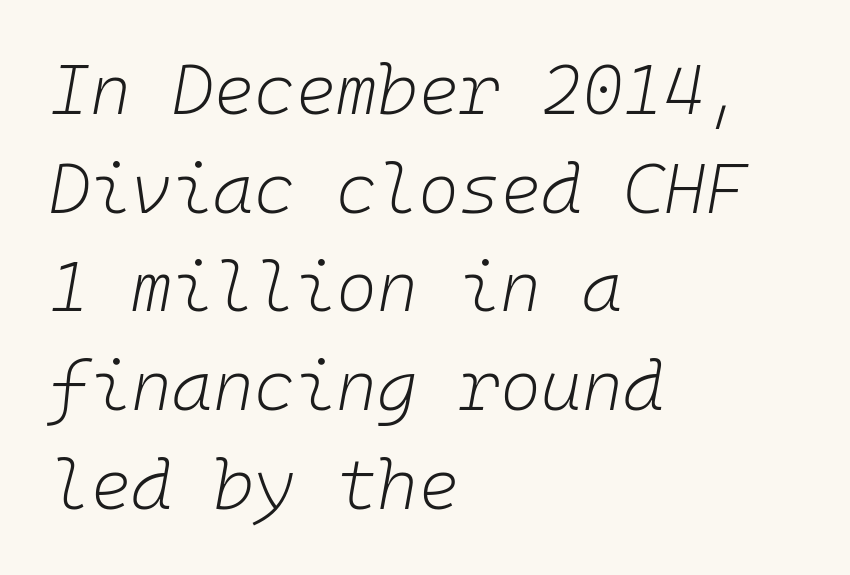
Descenders are the only things crossing below the line. The rendering uses a moderate line-height, typical for paragraphs. Compared with ordinary roman type, these characters are visibly tilted. Stem width sits at or under what a default text font uses. There is no visible air inserted between adjacent glyphs. Looks like terminal output: every glyph gets an equal slot.
